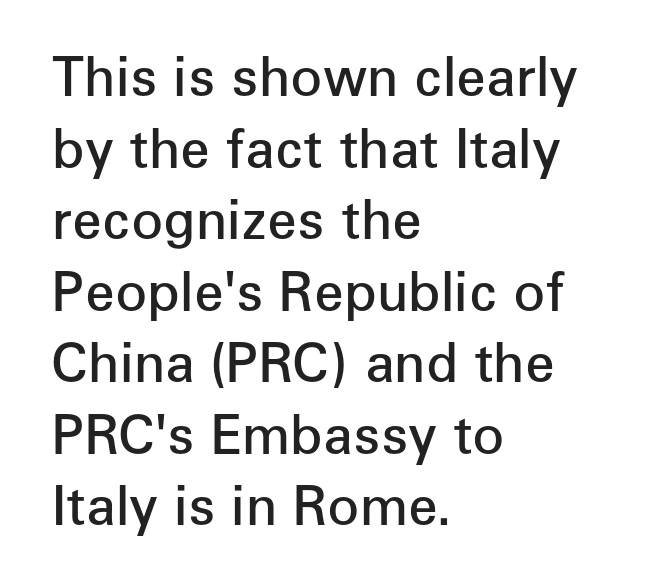
{"serif": "no", "italic": "no", "bold": "semi", "weight": "semibold", "width": "normal", "stroke_contrast": "low", "x_height": "medium", "monospaced": "no", "underline": "no", "align": "left", "line_spacing": "normal", "line_spacing_ratio": 1.35, "letter_spacing": "normal", "letter_spacing_em": 0.0, "glyph_px": 53}
